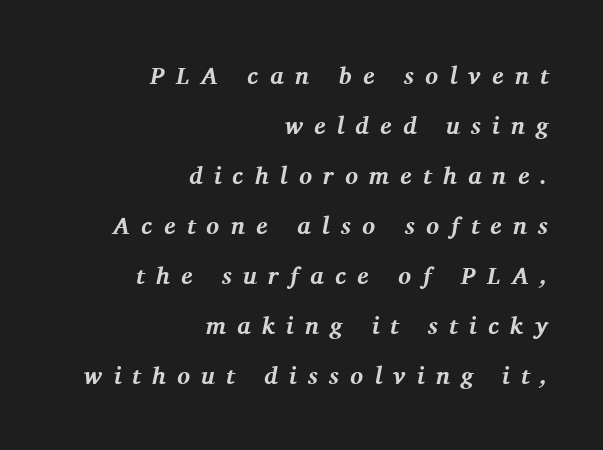
Q: Is the text bold? A: Yes.
Q: Is the text italic (slanted)? A: Yes, it leans right by about 11 degrees.
Q: Is the text underlined? A: No.
Q: How is the paragraph aligned? A: Right-aligned.
Q: Is the spacing between letters normal or unusually wide? A: Unusually wide.
Q: Is the spacing between lines tight, normal or loose? A: Loose.
